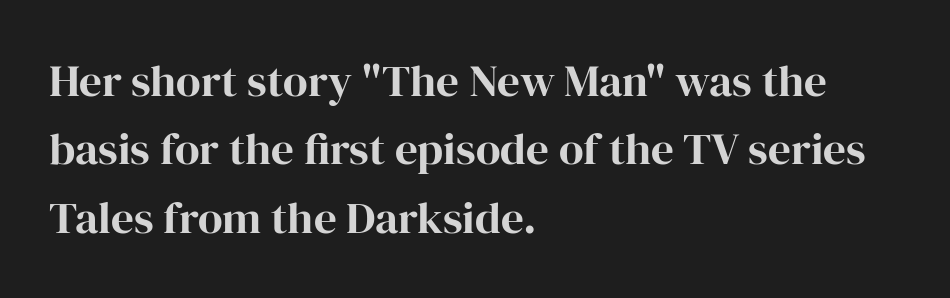
{"serif": "yes", "italic": "no", "width": "normal", "stroke_contrast": "high", "x_height": "medium", "monospaced": "no", "underline": "no", "align": "left", "line_spacing": "normal", "line_spacing_ratio": 1.52, "letter_spacing": "normal", "letter_spacing_em": 0.0, "glyph_px": 45}
